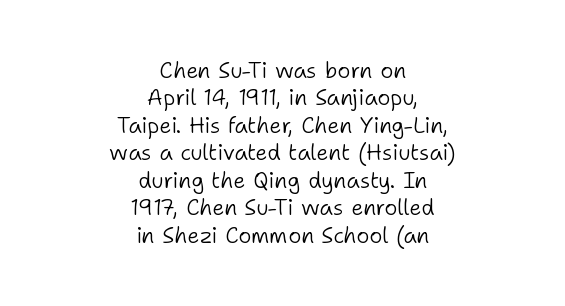
{"italic": "no", "bold": "no", "underline": "no", "align": "center", "line_spacing": "normal", "line_spacing_ratio": 1.25, "letter_spacing": "normal", "letter_spacing_em": 0.0, "glyph_px": 22}
